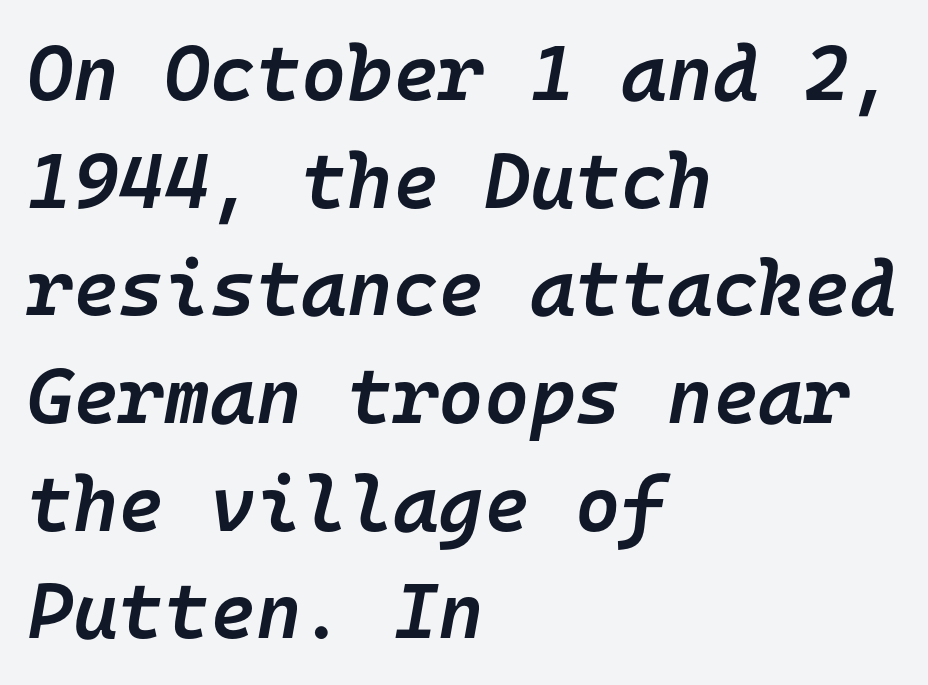
The passage shown stacks its lines at a standard gap. These words are printed semibold, heavier than regular yet not bold. Note the uniform advance width — an 'i' takes as much space as an 'm'. Descenders hang freely into open space. Every row of glyphs begins at an identical x-position on the left. Letter spacing: default.
